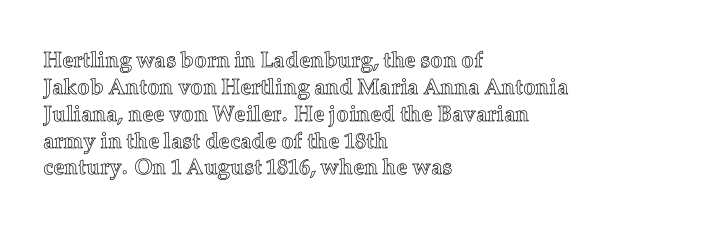
The image shows 22 px text type, upright; set left-aligned, line spacing 1.22x, normal letter spacing, not underlined.
